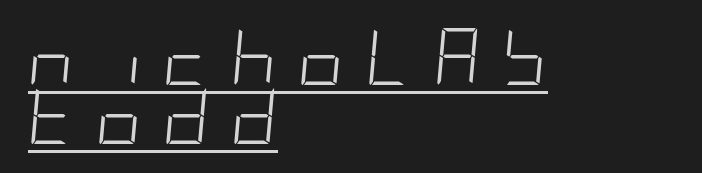
Q: Is the text bold? A: No.
Q: Is the text italic (slanted)? A: Yes, it leans right by about 5 degrees.
Q: Is the text underlined? A: Yes.
Q: How is the paragraph aligned? A: Left-aligned.
Q: Is the spacing between letters normal or unusually wide? A: Unusually wide.
Q: Is the spacing between lines tight, normal or loose? A: Tight.
Q: Width (condensed, normal, or wide)? A: Condensed.
Q: Stroke contrast? A: Low.
Q: x-height? A: Large.
